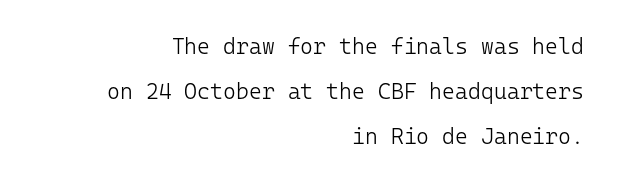
Q: Is the text bold? A: No.
Q: Is the text italic (slanted)? A: No, it is upright.
Q: Is the text underlined? A: No.
Q: How is the paragraph aligned? A: Right-aligned.
Q: Is the spacing between letters normal or unusually wide? A: Normal.
Q: Is the spacing between lines tight, normal or loose? A: Loose.
